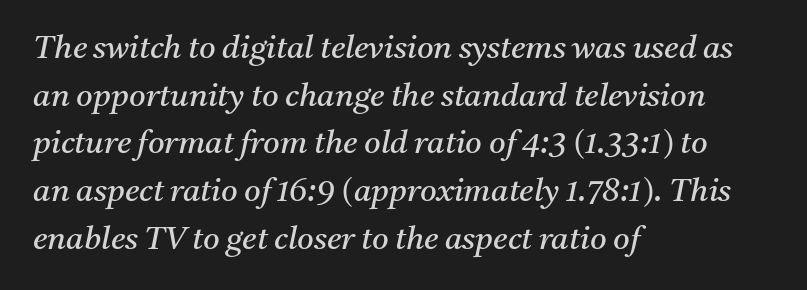
{"serif": "yes", "italic": "yes", "lean": "right", "slant_degrees": 11, "bold": "no", "weight": "regular", "width": "normal", "stroke_contrast": "medium", "x_height": "medium", "monospaced": "no", "underline": "no", "align": "left", "line_spacing": "normal", "line_spacing_ratio": 1.49, "letter_spacing": "normal", "letter_spacing_em": 0.0, "glyph_px": 32}
